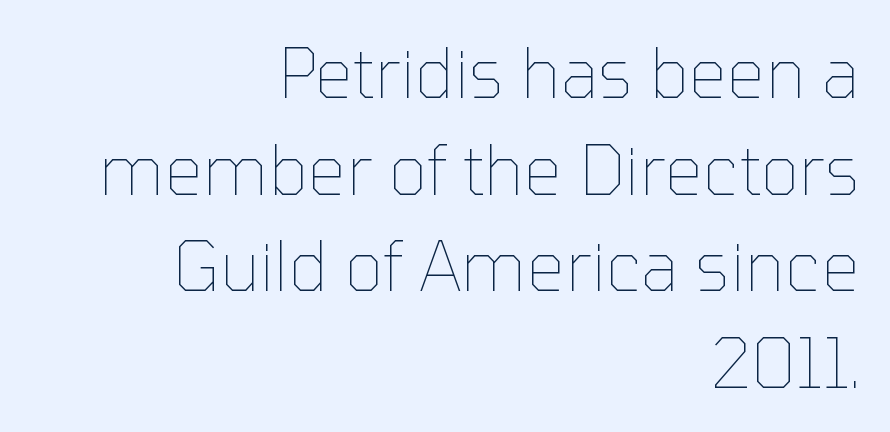
The image shows 68 px thin type, upright; set right-aligned, normal line spacing (1.42x), normal letter spacing, not underlined; low stroke contrast and a medium x-height.
